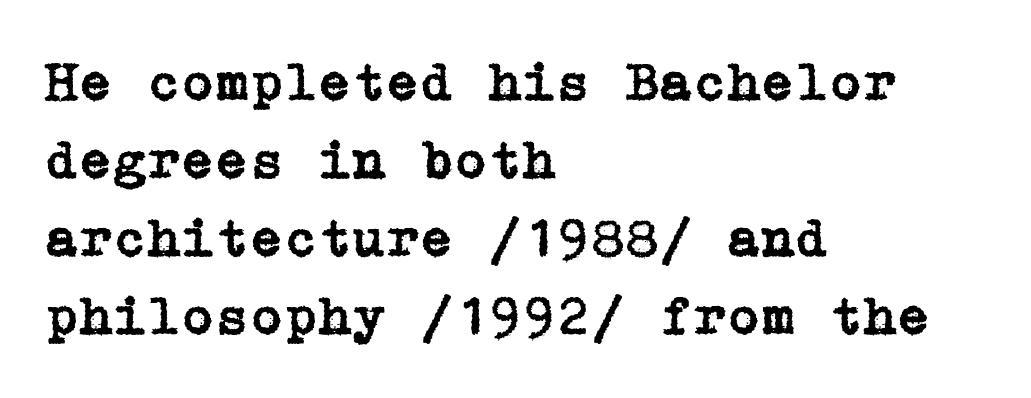
The image shows 55 px serif type, upright; set left-aligned, normal line spacing (1.42x), normal letter spacing, not underlined; low stroke contrast and a medium x-height.
